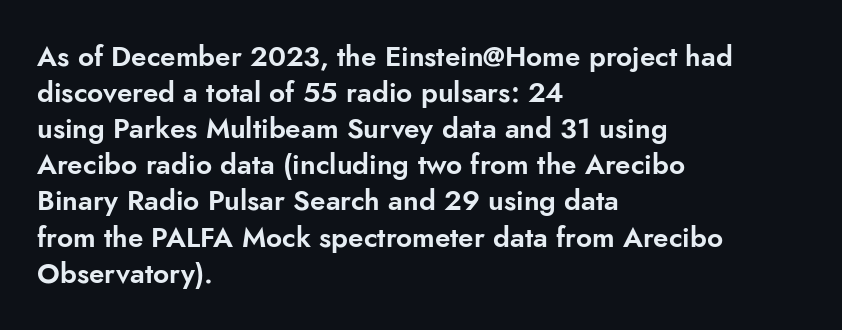
The space between consecutive lines is moderate. Typeset ragged right — the left edge is the straight one. Underlining? Definitely not there. These lines keep a tight, regular rhythm from letter to letter. Posture: upright roman.
